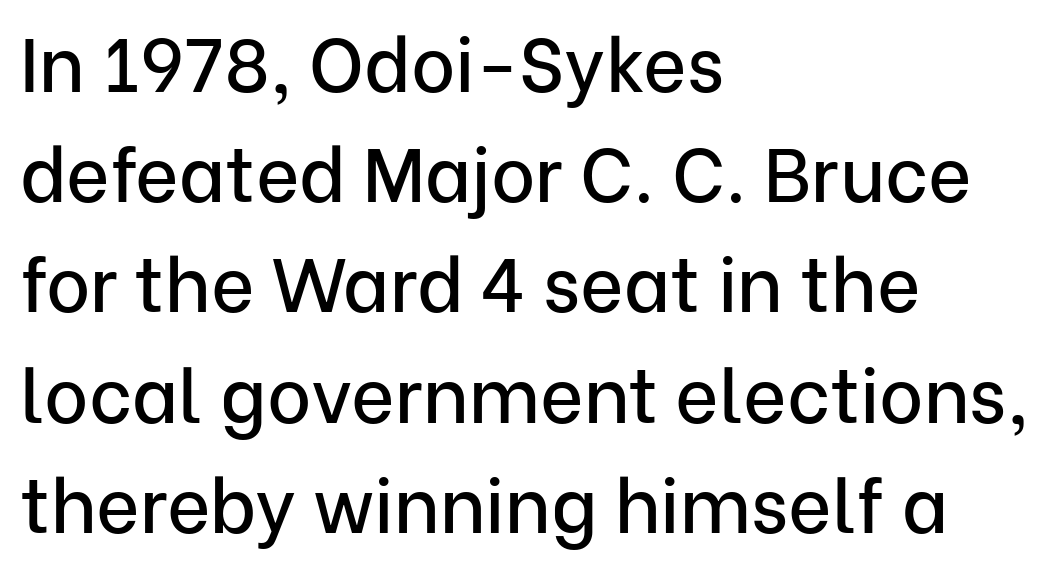
This sample uses plain, unmodified letter spacing. Proportional: the letters do not fall into vertical columns. Type without underlining. Typographically, this falls in the sans-serif category. These lines are set flush left with a ragged right edge. The designer left line spacing at the default.
